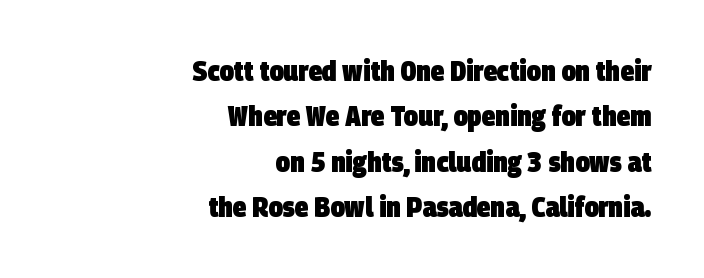
In terms of letterform style, serifs are entirely absent. Plenty of ink on the page — the face is bold. Varying glyph widths throughout — classic text-font behaviour. Honestly, the letter spacing is just normal — you wouldn't notice it. Quick note: interline space is typical.
